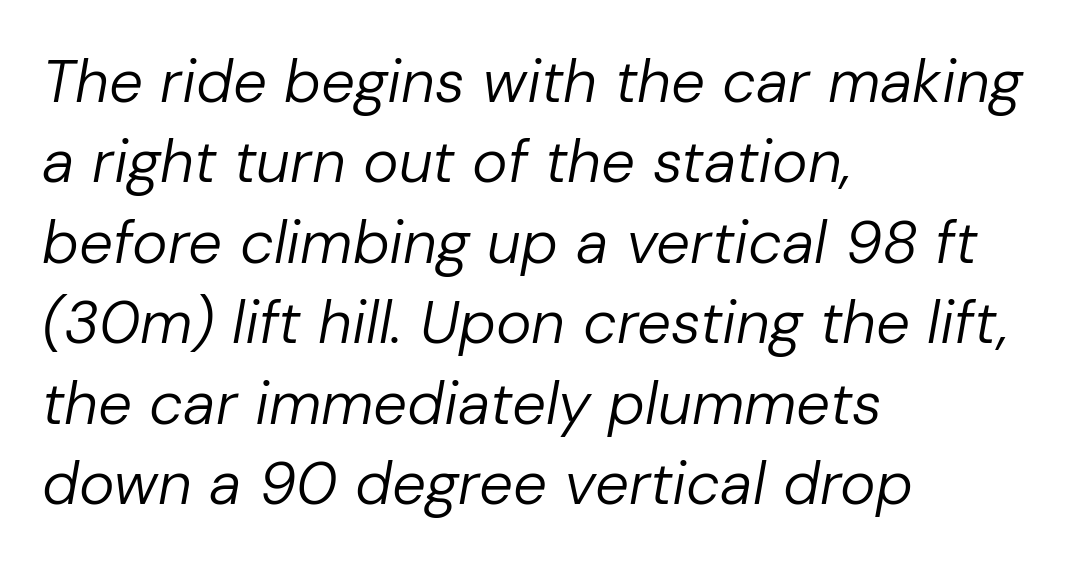
Q: Is the text bold? A: No.
Q: Is the text italic (slanted)? A: Yes, it leans right by about 10 degrees.
Q: Is the text underlined? A: No.
Q: How is the paragraph aligned? A: Left-aligned.
Q: Is the spacing between letters normal or unusually wide? A: Normal.
Q: Is the spacing between lines tight, normal or loose? A: Normal.
Q: Width (condensed, normal, or wide)? A: Normal.
Q: Stroke contrast? A: Low.
Q: x-height? A: Medium.
Q: Monospaced? A: No.
